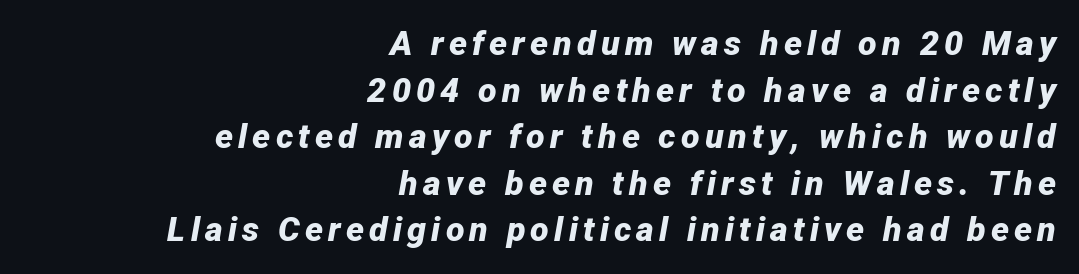
{"italic": "yes", "lean": "right", "slant_degrees": 12, "bold": "yes", "weight": "bold", "width": "normal", "stroke_contrast": "low", "x_height": "medium", "monospaced": "no", "underline": "no", "align": "right", "line_spacing": "normal", "line_spacing_ratio": 1.37, "glyph_px": 34}
